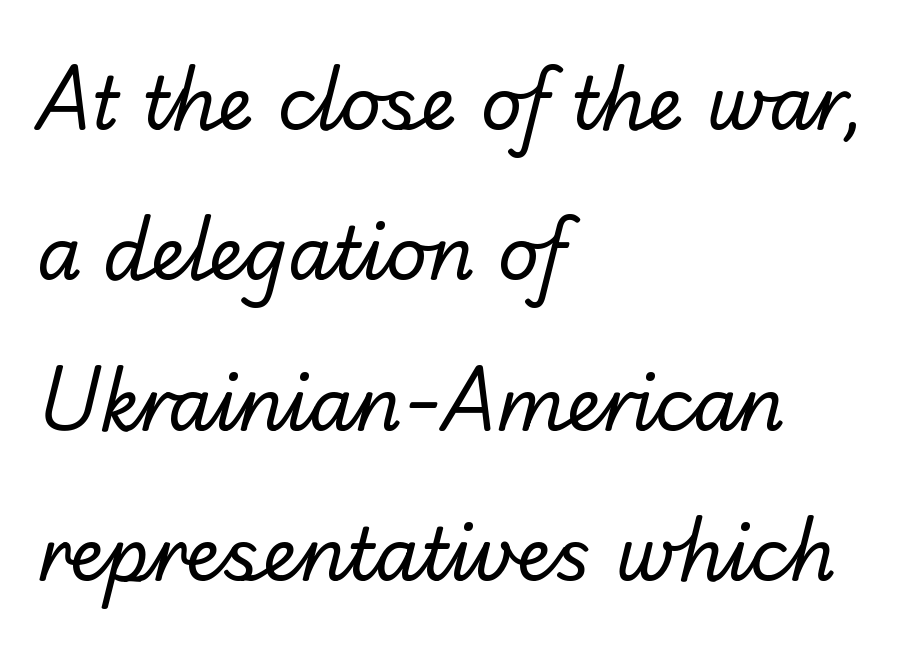
The face used here is a sans, in the tradition of grotesques and geometrics. If you measured baseline to baseline, you'd find a long distance. Is this a heavy cut? Hardly; it is regular or lighter. Varying glyph widths throughout — classic text-font behaviour.
